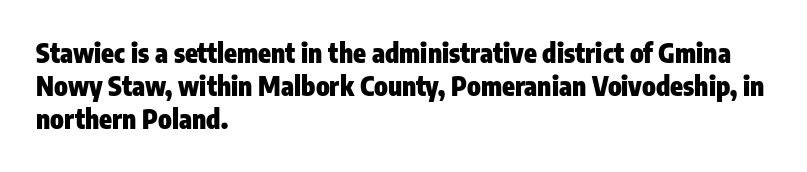
The image shows 26 px bold type, upright; set left-aligned, normal line spacing (1.27x), normal letter spacing, not underlined.
